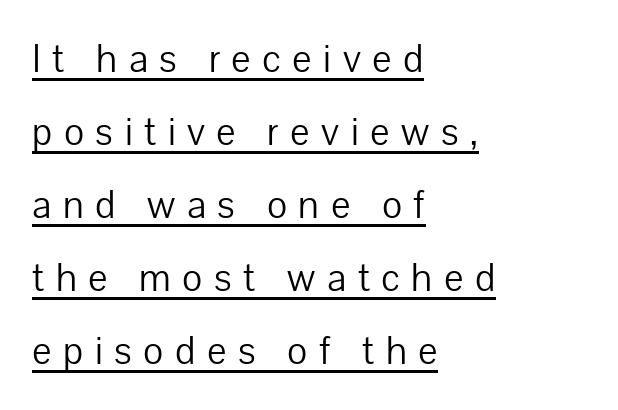
The image shows 41 px light sans-serif type, upright; set left-aligned, line spacing 1.78x, unusually wide letter spacing (+0.28 em), underlined; low stroke contrast and a medium x-height.
